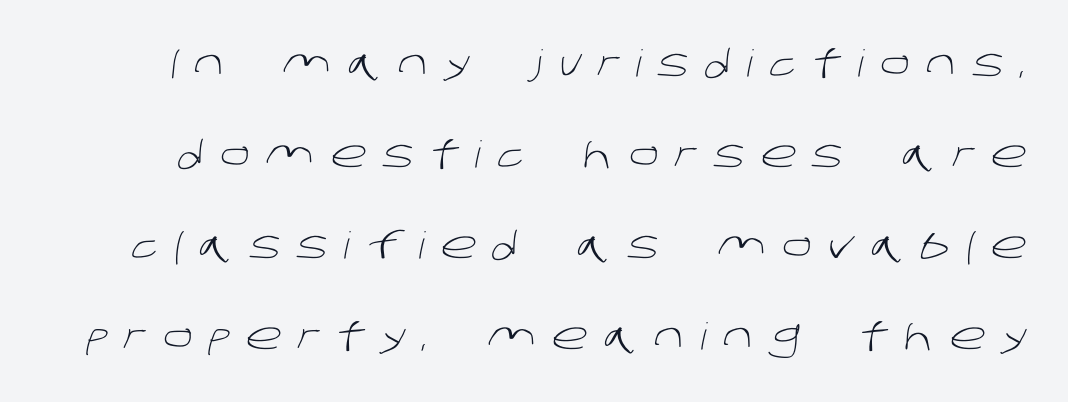
The image shows 37 px light sans-serif type; set loose line spacing (2.46x), unusually wide letter spacing (+0.45 em), not underlined; low stroke contrast and a large x-height.
